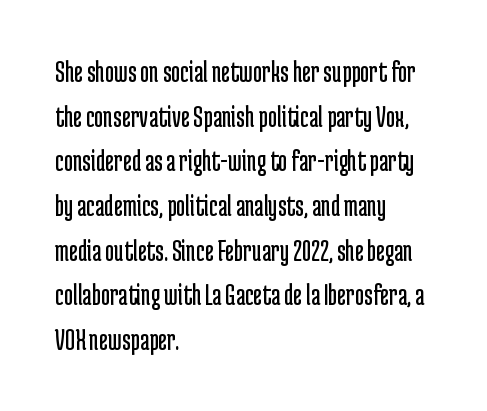
Spacing verdict: proportional, widths tailored to each character. This rendering leaves character spacing at its baseline value. The letters look calm and open, with moderate or lighter stems. How would I describe the line gaps? Plain and ordinary. The type sits square on the baseline with zero lean. The ragged edge is on the right, which tells us the setting is flush left.
